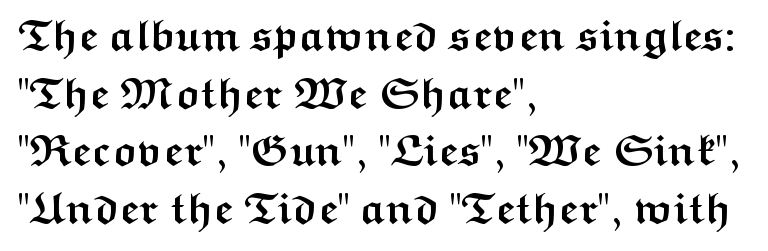
The image shows 43 px semibold, wide sans-serif type, upright; set left-aligned, normal line spacing (1.34x), normal letter spacing, not underlined; medium stroke contrast and a medium x-height.
